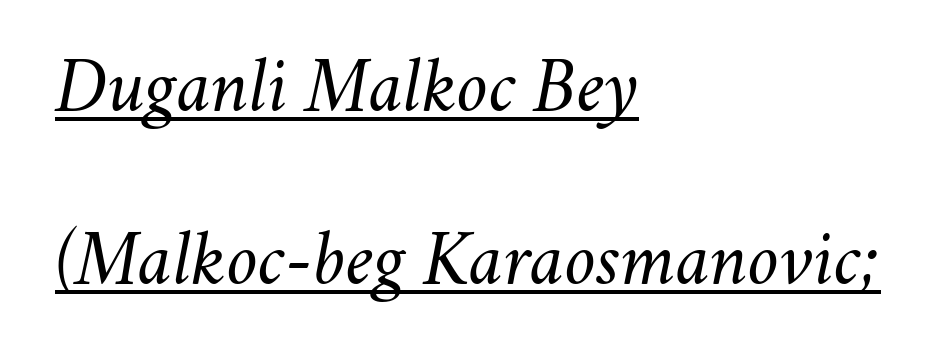
Emphasis-style slanted type is in use. These lines are set flush left with a ragged right edge. Look at the tracking — it's just the regular setting, nothing added. The leading is generous, giving the passage an open texture.
